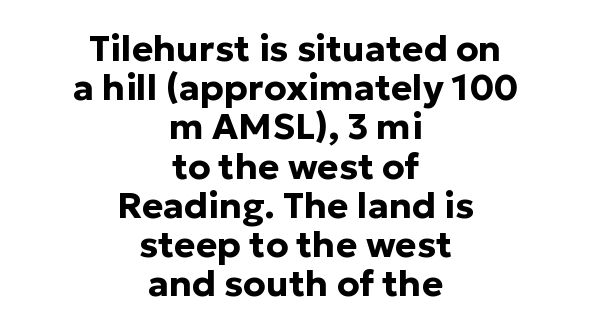
{"serif": "no", "italic": "no", "bold": "yes", "weight": "bold", "width": "normal", "stroke_contrast": "low", "x_height": "medium", "monospaced": "no", "underline": "no", "align": "center", "line_spacing": "tight", "line_spacing_ratio": 1.09, "letter_spacing": "normal", "letter_spacing_em": 0.0, "glyph_px": 36}
